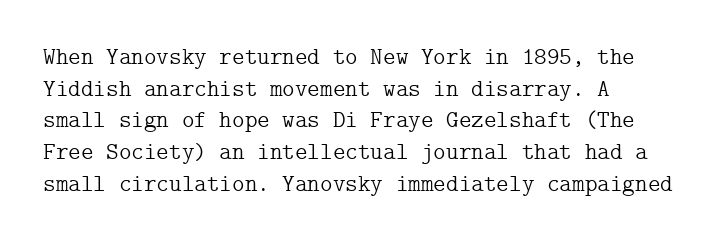
Leftover space on each line is placed entirely after the last word. The typesetting does not lean heavy: it is not bold. Honestly, the letter spacing is just normal — you wouldn't notice it. Underline: absent. If you drew a line through each stem, it would be perfectly vertical.
